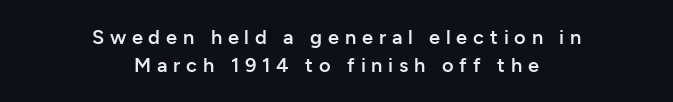
The line texture is sparse and dotted thanks to wide tracking. Summary of weight: moderately heavy, a semibold. Rule under the text: the space is simply empty. Horizontal bands of white between lines are of average thickness. The compositor balanced each line on the midline.
